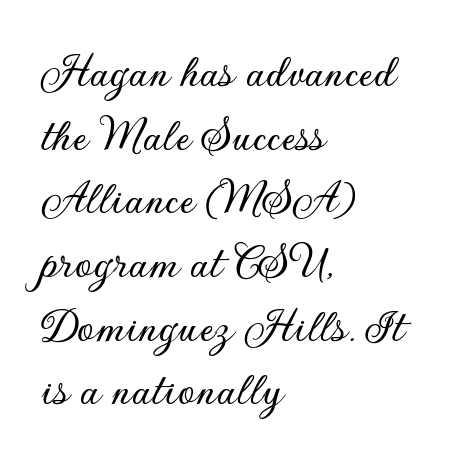
The image shows 49 px sans-serif type; set left-aligned, normal line spacing (1.3x), normal letter spacing, not underlined; low stroke contrast and a small x-height.
